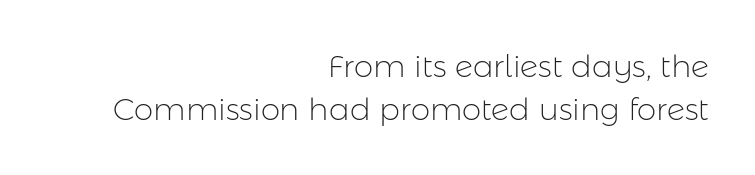
Q: Is the text bold? A: No.
Q: Is the text italic (slanted)? A: No, it is upright.
Q: Is the typeface a serif or a sans-serif typeface? A: Sans-serif.
Q: Is the text underlined? A: No.
Q: How is the paragraph aligned? A: Right-aligned.
Q: Is the spacing between letters normal or unusually wide? A: Normal.
Q: Is the spacing between lines tight, normal or loose? A: Normal.
Q: Width (condensed, normal, or wide)? A: Normal.
Q: Stroke contrast? A: Low.
Q: x-height? A: Medium.
Q: Monospaced? A: No.
